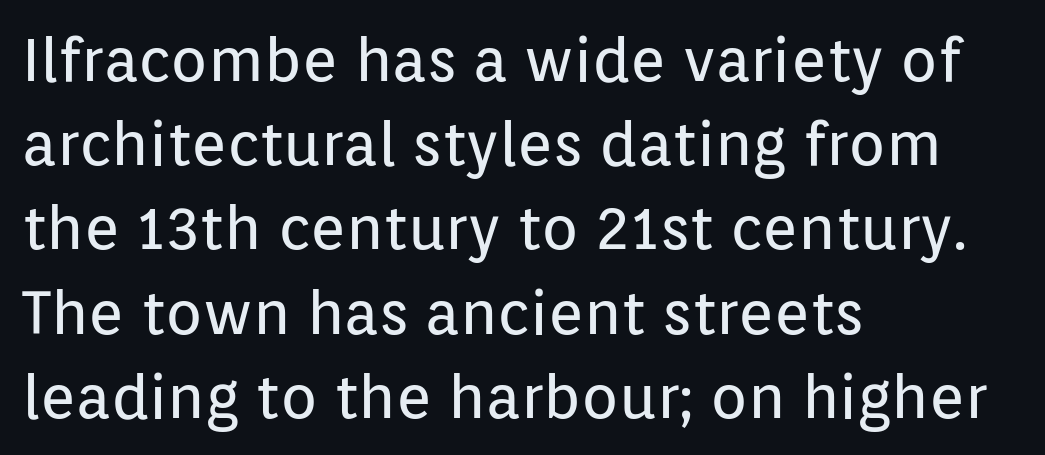
Posture: straight, roman, zero tilt. Is this a sans? Yes — the strokes have no serifs. The cut favours lightness, reaching ordinary text weight at its darkest. Underline: absent. Characters follow at the spacing the type designer built in. The line-height multiplier appears to be the usual default.
